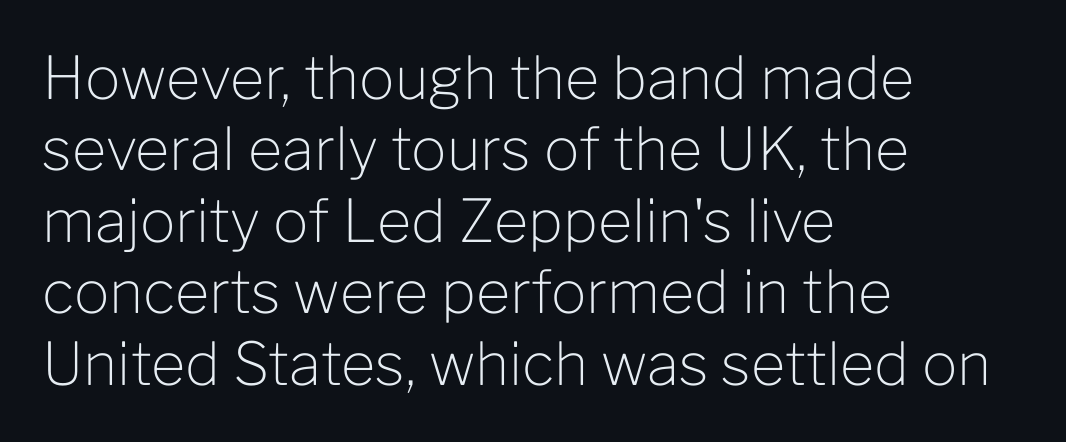
Letters rest on an invisible, unmarked baseline. The passage shown has conventional tracking throughout. Proportional: the letters do not fall into vertical columns. The letters stand straight up with perfectly vertical stems.
